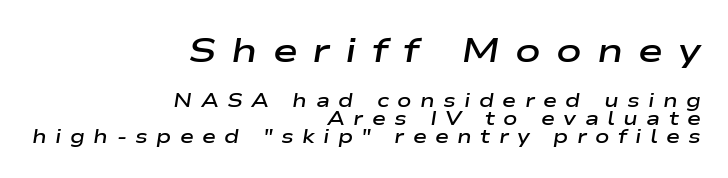
{"italic": "yes", "lean": "right", "slant_degrees": 9, "bold": "semi", "weight": "semibold", "width": "wide", "stroke_contrast": "low", "x_height": "medium", "monospaced": "no", "underline": "no", "align": "right", "line_spacing": "tight", "line_spacing_ratio": 0.96, "letter_spacing": "wide", "letter_spacing_em": 0.44, "larger_block": "first", "size_ratio": 1.79, "glyph_px": 34}
